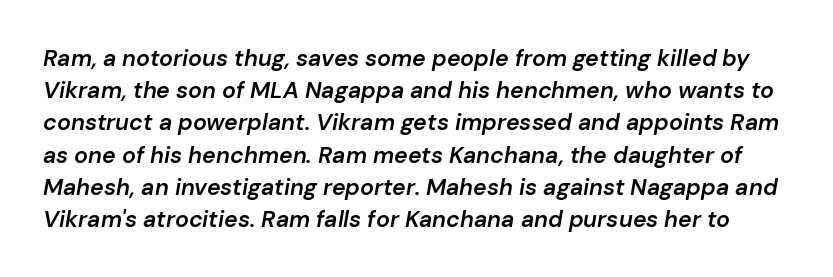
Q: Is the text bold? A: Semi-bold.
Q: Is the text italic (slanted)? A: Yes, it leans right by about 10 degrees.
Q: Is the text underlined? A: No.
Q: Is the spacing between letters normal or unusually wide? A: Normal.
Q: Is the spacing between lines tight, normal or loose? A: Normal.
